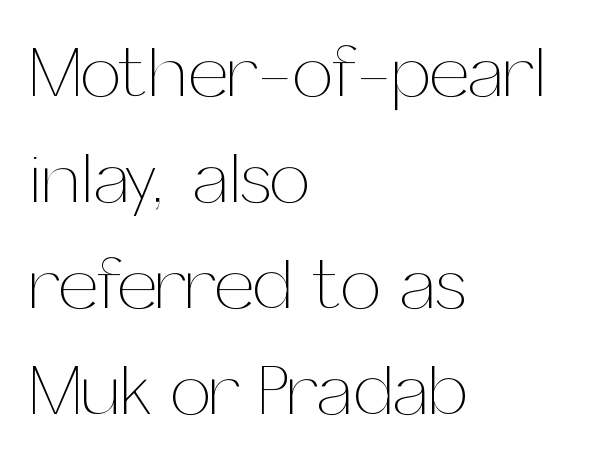
The image shows 72 px thin type, upright; set left-aligned, normal line spacing (1.47x), normal letter spacing, not underlined; medium stroke contrast and a medium x-height.
